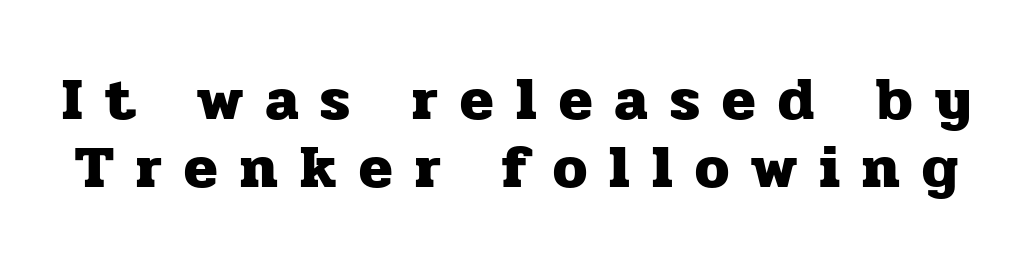
Q: Is the text bold? A: Yes.
Q: Is the text italic (slanted)? A: No, it is upright.
Q: Is the typeface a serif or a sans-serif typeface? A: Serif.
Q: Is the text underlined? A: No.
Q: Is the spacing between letters normal or unusually wide? A: Unusually wide.
Q: Is the spacing between lines tight, normal or loose? A: Tight.
Q: Width (condensed, normal, or wide)? A: Normal.
Q: Stroke contrast? A: Low.
Q: x-height? A: Medium.
Q: Monospaced? A: No.
